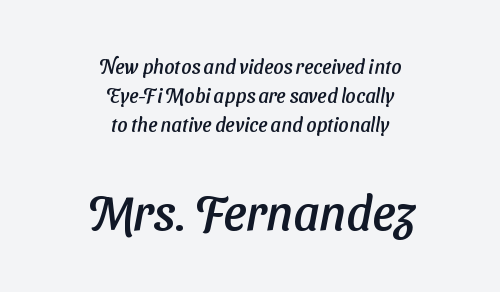
The image shows 49 px sans-serif type; set centered, normal line spacing (1.46x), normal letter spacing, not underlined; the second (bottom) block is 2.45x larger; low stroke contrast and a medium x-height.
